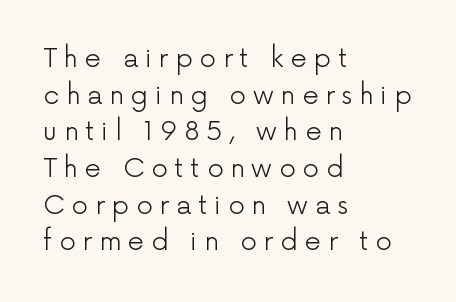
{"italic": "no", "bold": "no", "underline": "no", "align": "left", "line_spacing": "normal", "line_spacing_ratio": 1.41, "letter_spacing": "wide", "letter_spacing_em": 0.26, "glyph_px": 26}
